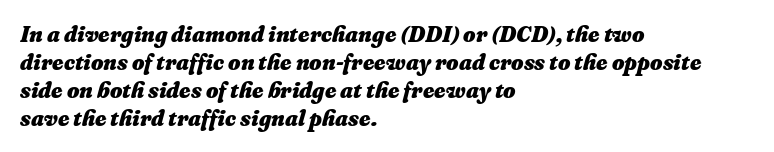
Notice how descenders clear the ascenders below comfortably — that's standard leading. What weight is shown? A full bold with thick strokes. Yep, that's italic — everything's leaning. This rendering features lettering with no underline.
